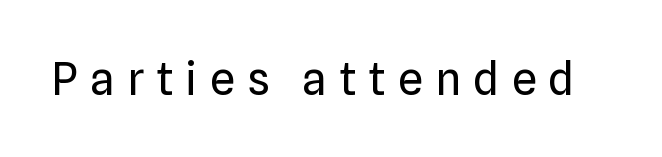
{"serif": "no", "italic": "no", "bold": "no", "weight": "regular", "width": "normal", "stroke_contrast": "low", "x_height": "medium", "monospaced": "no", "underline": "no", "letter_spacing": "wide", "letter_spacing_em": 0.27, "glyph_px": 45}
